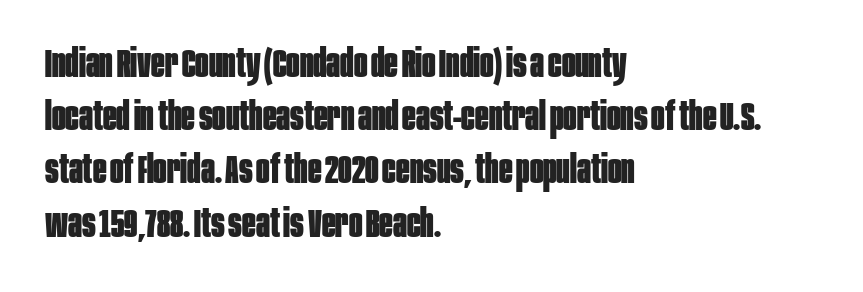
The image shows 40 px bold, condensed sans-serif type, upright; set left-aligned, normal line spacing (1.33x), normal letter spacing, not underlined; low stroke contrast and a large x-height.
